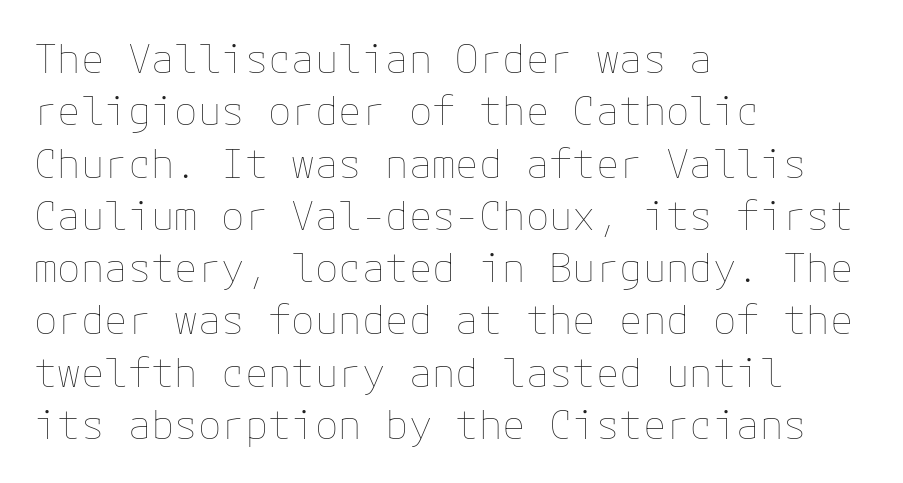
Q: Is the text bold? A: No.
Q: Is the text italic (slanted)? A: No, it is upright.
Q: Is the text underlined? A: No.
Q: How is the paragraph aligned? A: Left-aligned.
Q: Is the spacing between letters normal or unusually wide? A: Normal.
Q: Is the spacing between lines tight, normal or loose? A: Normal.
Q: Width (condensed, normal, or wide)? A: Normal.
Q: Stroke contrast? A: Low.
Q: x-height? A: Medium.
